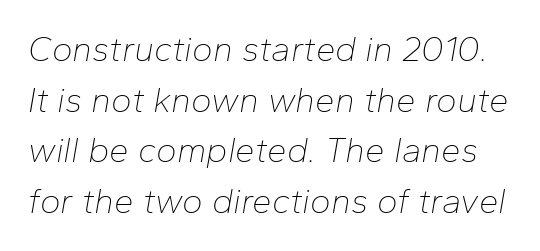
Q: Is the text bold? A: No.
Q: Is the text italic (slanted)? A: Yes, it leans right by about 10 degrees.
Q: Is the text underlined? A: No.
Q: Is the spacing between letters normal or unusually wide? A: Normal.
Q: Is the spacing between lines tight, normal or loose? A: Normal.
Q: Width (condensed, normal, or wide)? A: Normal.
Q: Stroke contrast? A: Low.
Q: x-height? A: Medium.
Q: Monospaced? A: No.
